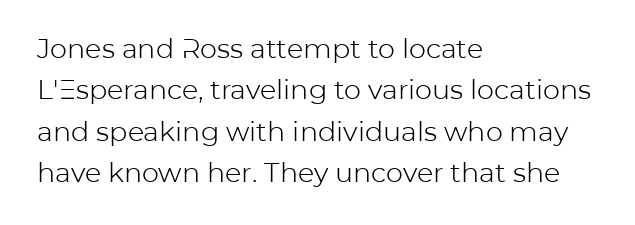
The image shows 27 px text type, upright; set left-aligned, normal line spacing (1.53x), normal letter spacing, not underlined.
